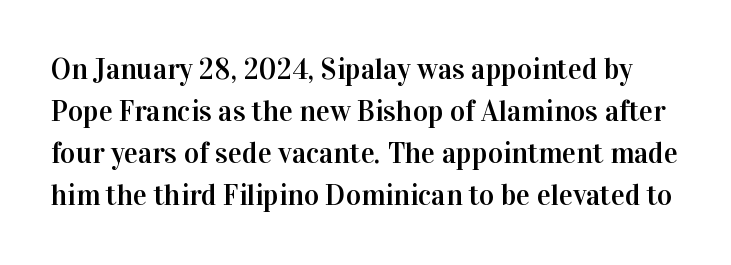
Q: Is the text italic (slanted)? A: No, it is upright.
Q: Is the typeface a serif or a sans-serif typeface? A: Serif.
Q: Is the text underlined? A: No.
Q: Is the spacing between letters normal or unusually wide? A: Normal.
Q: Is the spacing between lines tight, normal or loose? A: Normal.
Q: Width (condensed, normal, or wide)? A: Normal.
Q: Stroke contrast? A: High.
Q: x-height? A: Medium.
Q: Monospaced? A: No.
